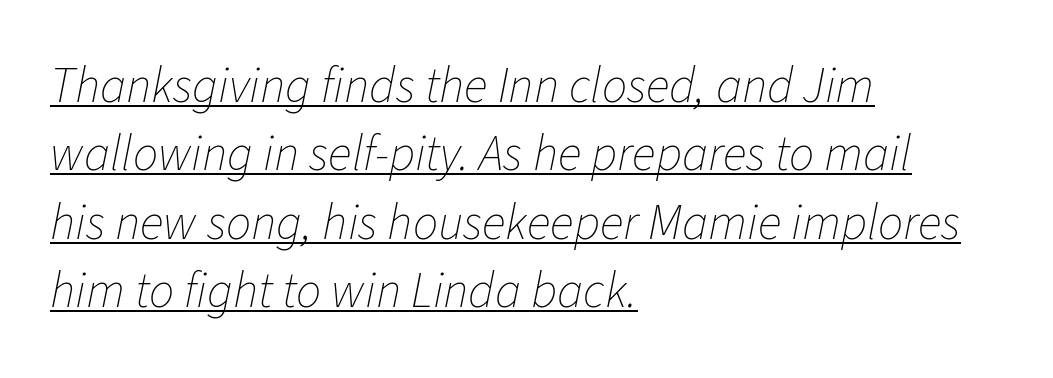
The image shows 50 px thin type, italic (leaning right); set left-aligned, normal line spacing (1.37x), normal letter spacing, underlined; low stroke contrast and a medium x-height.
